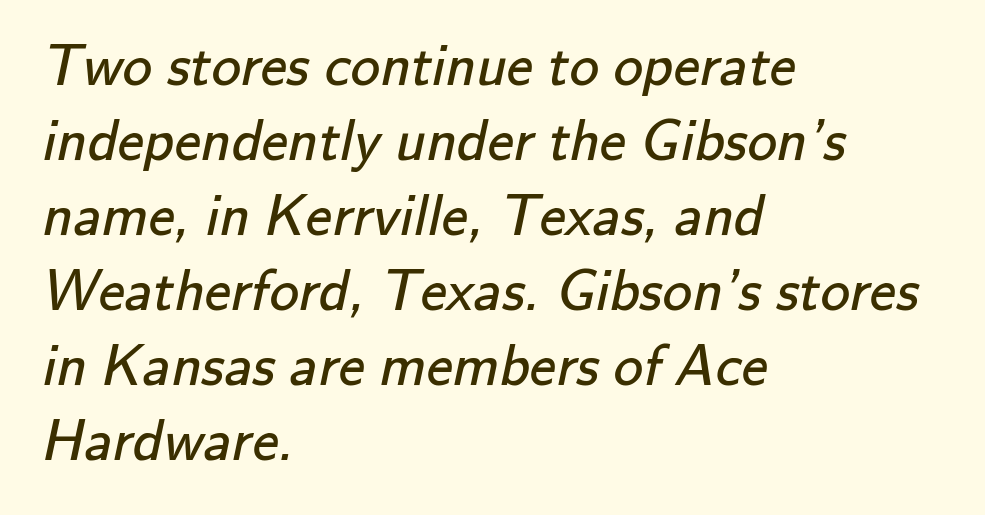
Font category for this specimen: sans-serif. These lines are rendered in a variable-pitch font. The lines are quadded left. Heaviness? Minimal to ordinary, like unemphasized prose. The zone under the glyphs is completely vacant.
